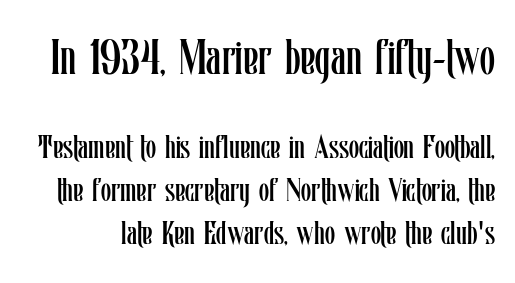
Q: Is the text bold? A: No.
Q: Is the text italic (slanted)? A: No, it is upright.
Q: Is the text underlined? A: No.
Q: Is the spacing between letters normal or unusually wide? A: Normal.
Q: Is the spacing between lines tight, normal or loose? A: Normal.
Q: Which block of text is set in a larger size, the first (top) or the second (bottom)? A: The first (top) one.
Q: Width (condensed, normal, or wide)? A: Condensed.
Q: Stroke contrast? A: Low.
Q: x-height? A: Medium.
Q: Monospaced? A: No.
